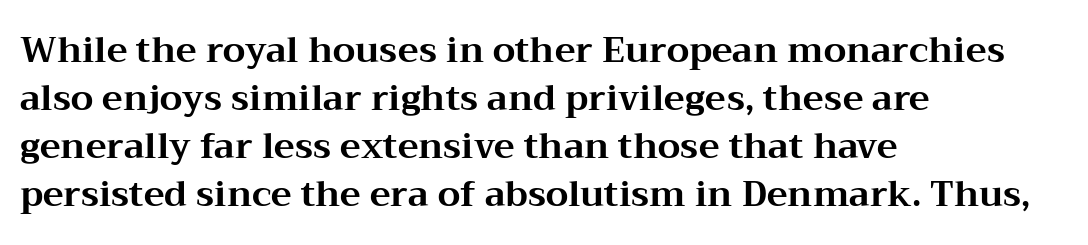
{"serif": "yes", "italic": "no", "bold": "yes", "weight": "bold", "width": "wide", "stroke_contrast": "medium", "x_height": "medium", "monospaced": "no", "underline": "no", "align": "left", "line_spacing": "normal", "line_spacing_ratio": 1.37, "letter_spacing": "normal", "letter_spacing_em": 0.0, "glyph_px": 35}
